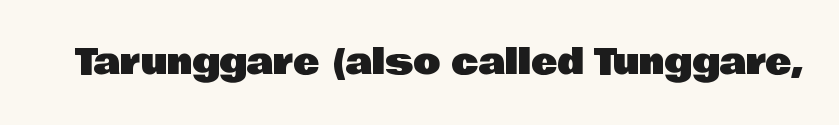
Q: Is the text italic (slanted)? A: No, it is upright.
Q: Is the typeface a serif or a sans-serif typeface? A: Sans-serif.
Q: Is the text underlined? A: No.
Q: Is the spacing between letters normal or unusually wide? A: Normal.
Q: Width (condensed, normal, or wide)? A: Normal.
Q: Stroke contrast? A: Low.
Q: x-height? A: Large.
Q: Monospaced? A: No.
